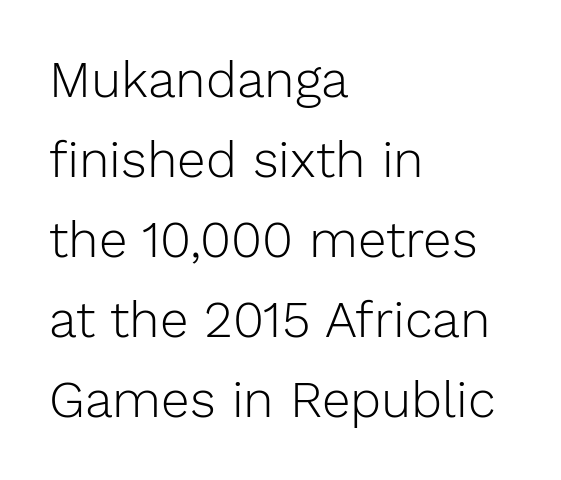
{"serif": "no", "italic": "no", "bold": "no", "weight": "light", "width": "normal", "stroke_contrast": "low", "x_height": "medium", "monospaced": "no", "underline": "no", "align": "left", "line_spacing": "normal", "line_spacing_ratio": 1.57, "letter_spacing": "normal", "letter_spacing_em": 0.0, "glyph_px": 51}
